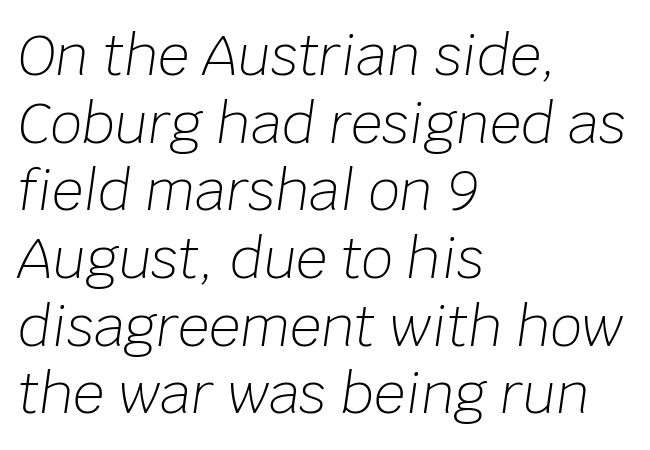
{"italic": "yes", "lean": "right", "slant_degrees": 8, "bold": "no", "weight": "light", "width": "normal", "stroke_contrast": "low", "x_height": "large", "monospaced": "no", "underline": "no", "align": "left", "line_spacing_ratio": 1.23, "letter_spacing": "normal", "letter_spacing_em": 0.0, "glyph_px": 55}
